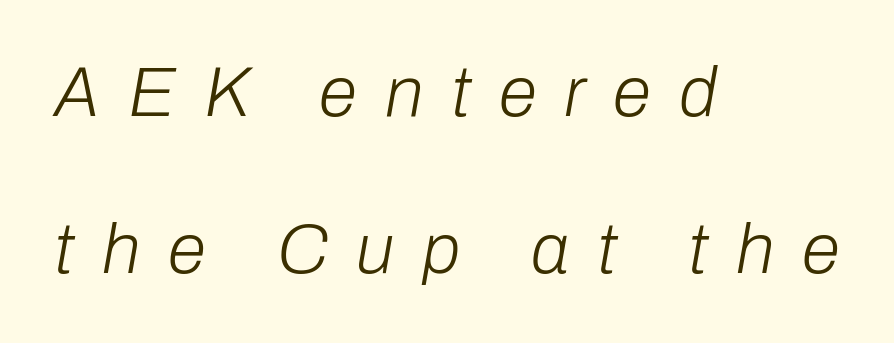
A bare baseline throughout the passage. Interline gaps are noticeably wide in this sample. Think of a printed novel: that variable character pitch is what you see here. No letter is thick-stroked: the sample isn't bold. The letterforms stand isolated, each surrounded by extra space. The rendering anchors every line to the left-hand side.
